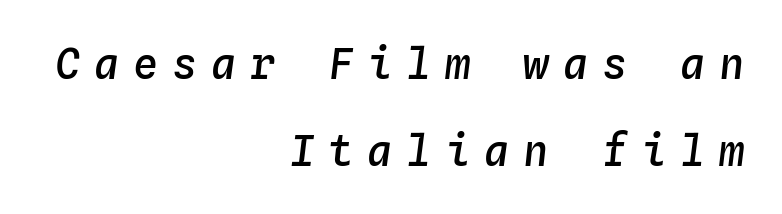
Q: Is the text bold? A: Semi-bold.
Q: Is the text italic (slanted)? A: Yes, it leans right by about 4 degrees.
Q: Is the text underlined? A: No.
Q: How is the paragraph aligned? A: Right-aligned.
Q: Is the spacing between letters normal or unusually wide? A: Unusually wide.
Q: Is the spacing between lines tight, normal or loose? A: Loose.
Q: Width (condensed, normal, or wide)? A: Normal.
Q: Stroke contrast? A: Low.
Q: x-height? A: Medium.
Q: Monospaced? A: Yes.
